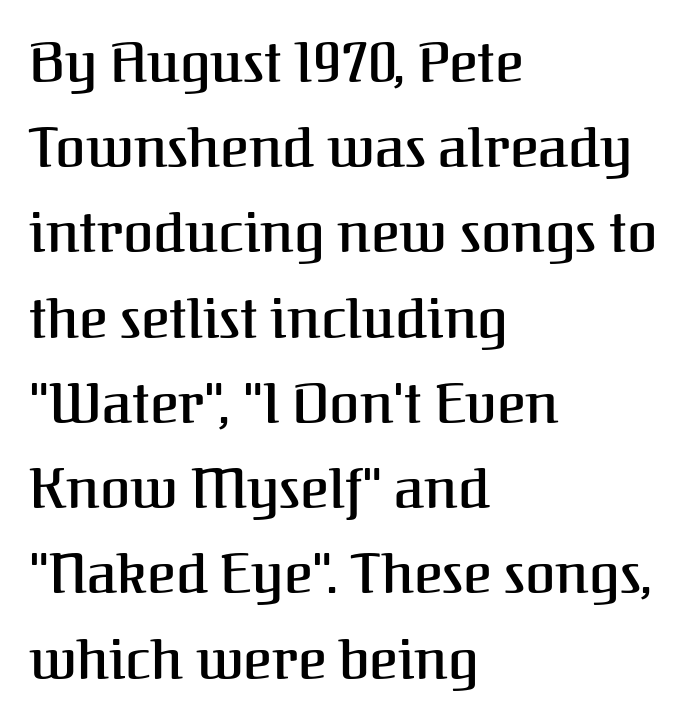
The image shows 55 px serif type, upright; set left-aligned, normal line spacing (1.55x), normal letter spacing, not underlined; medium stroke contrast and a medium x-height.
